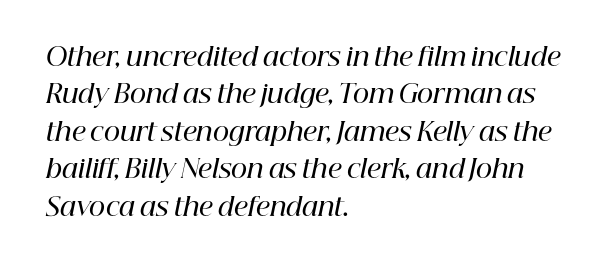
{"italic": "yes", "lean": "right", "slant_degrees": 12, "bold": "semi", "underline": "no", "align": "left", "line_spacing": "normal", "line_spacing_ratio": 1.5, "letter_spacing": "normal", "letter_spacing_em": 0.0, "glyph_px": 25}
